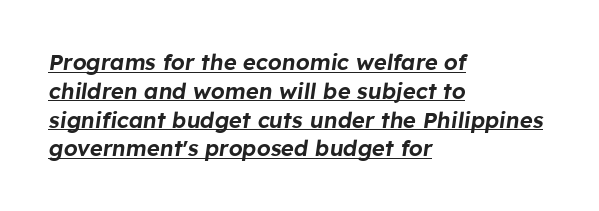
The image shows 22 px text type, italic (leaning right); set left-aligned, normal line spacing (1.31x), normal letter spacing, underlined.
